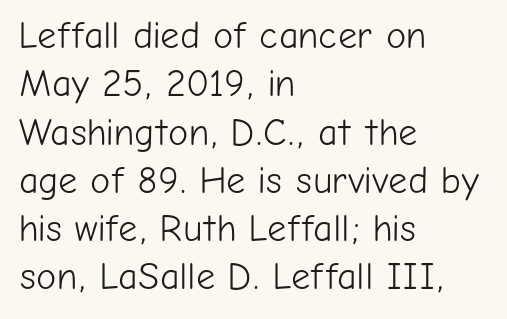
{"serif": "no", "italic": "no", "bold": "no", "weight": "light", "width": "normal", "stroke_contrast": "low", "x_height": "medium", "monospaced": "no", "underline": "no", "align": "left", "line_spacing": "normal", "line_spacing_ratio": 1.27, "letter_spacing": "normal", "letter_spacing_em": 0.0, "glyph_px": 38}
